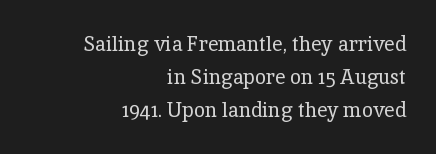
Q: Is the text bold? A: No.
Q: Is the text italic (slanted)? A: No, it is upright.
Q: Is the text underlined? A: No.
Q: How is the paragraph aligned? A: Right-aligned.
Q: Is the spacing between letters normal or unusually wide? A: Normal.
Q: Is the spacing between lines tight, normal or loose? A: Normal.
